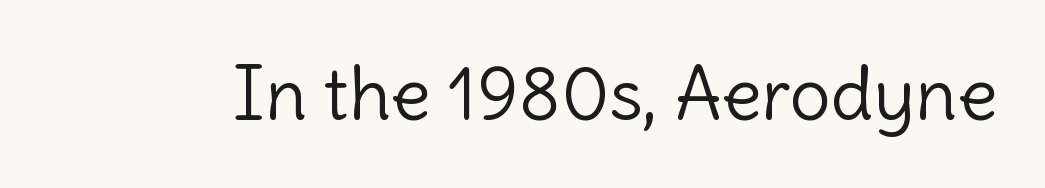
The image shows 73 px light sans-serif type, upright; set normal letter spacing, not underlined; a medium x-height.
